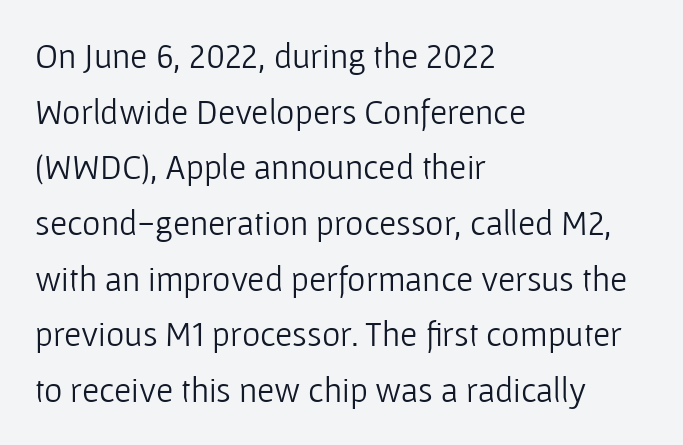
Check under the words: just untouched page. Stroke terminals: plain, sans-serif. Characters follow at the spacing the type designer built in. Stems here are at most as thick as an everyday book face.
